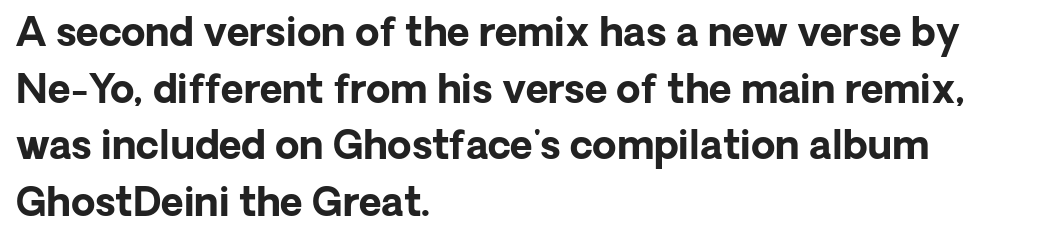
Decoration check: the copy has no underline. Compared with a centered layout, this one pins lines to the left instead. Is there any slant? The stems are plumb. Standard letterfit; no display-style spreading of the glyphs. The lines sit at an ordinary, default distance from one another.
